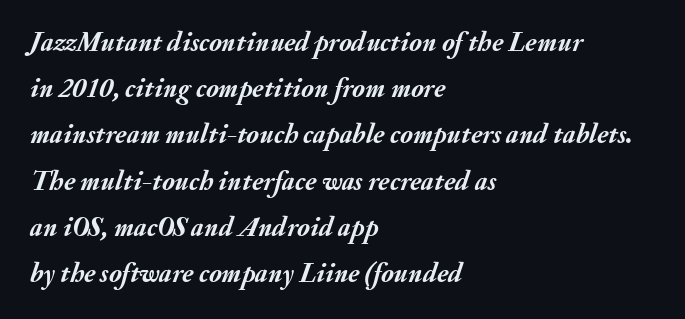
No extra tracking has been applied to these lines. The font is running at its bold setting. Which margin do the lines hug? The left one — the right edge is uneven. The string is rendered with underlining switched off.
